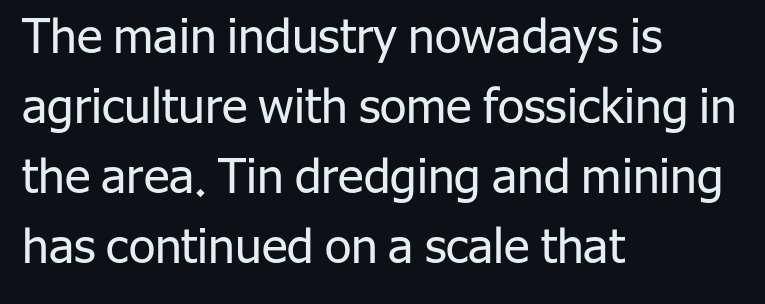
The image shows 48 px regular-weight sans-serif type, upright; set left-aligned, normal line spacing (1.46x), normal letter spacing, not underlined; low stroke contrast and a medium x-height.
